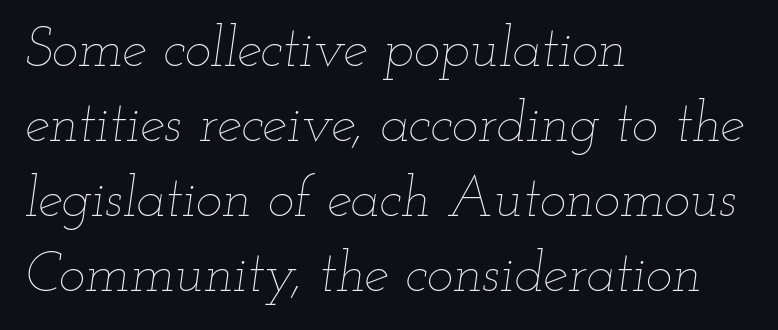
{"italic": "yes", "lean": "right", "slant_degrees": 12, "bold": "no", "weight": "thin", "width": "wide", "stroke_contrast": "low", "x_height": "small", "monospaced": "no", "underline": "no", "align": "left", "line_spacing": "normal", "line_spacing_ratio": 1.34, "letter_spacing": "normal", "letter_spacing_em": 0.0, "glyph_px": 56}
